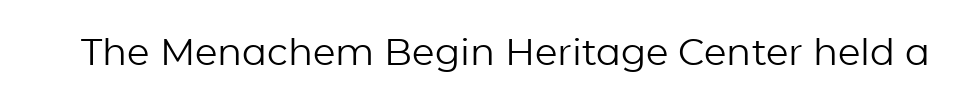
Weight: not bold — regular or lighter. Here the designer chose a conventional face with non-uniform glyph widths. The passage shown is typeset with a sans-serif family. The glyphs are unaccompanied by any horizontal stroke below them. The typography opts for an upright posture over an oblique one. Honestly, the letter spacing is just normal — you wouldn't notice it.
